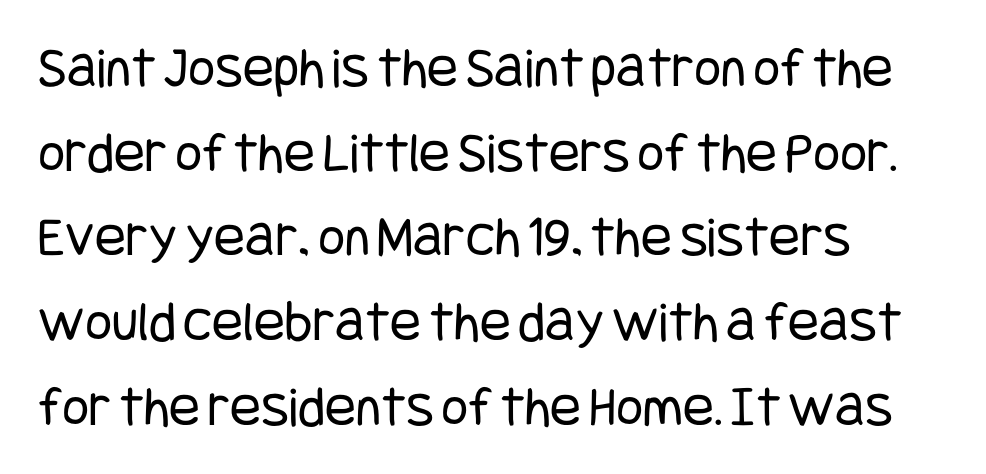
Plain, unruled lines of type. Italic: no, the glyphs are upright roman. All the whitespace from short lines collects on the right. If you measured baseline to baseline, you'd find a middling distance. Caption: face not bold, strokes unweighted. Is this a sans? Yes — the strokes have no serifs.
